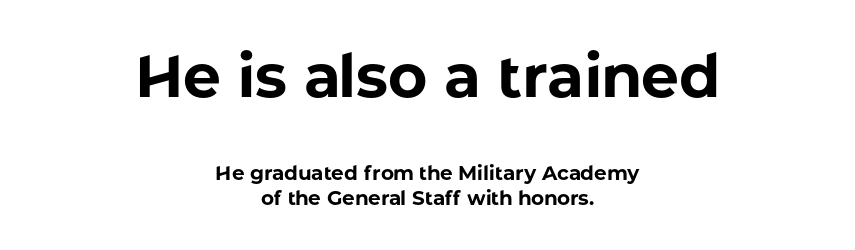
Q: Is the text bold? A: Yes.
Q: Is the text italic (slanted)? A: No, it is upright.
Q: Is the typeface a serif or a sans-serif typeface? A: Sans-serif.
Q: Is the text underlined? A: No.
Q: How is the paragraph aligned? A: Centered.
Q: Is the spacing between letters normal or unusually wide? A: Normal.
Q: Which block of text is set in a larger size, the first (top) or the second (bottom)? A: The first (top) one.
Q: Width (condensed, normal, or wide)? A: Normal.
Q: Stroke contrast? A: Low.
Q: x-height? A: Medium.
Q: Monospaced? A: No.
